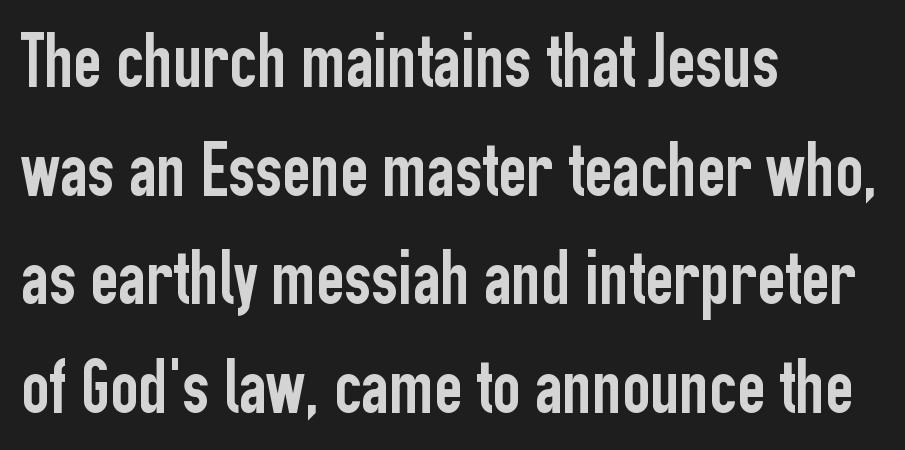
The image shows 77 px condensed sans-serif type, upright; set left-aligned, normal line spacing (1.41x), normal letter spacing, not underlined; low stroke contrast and a medium x-height.
